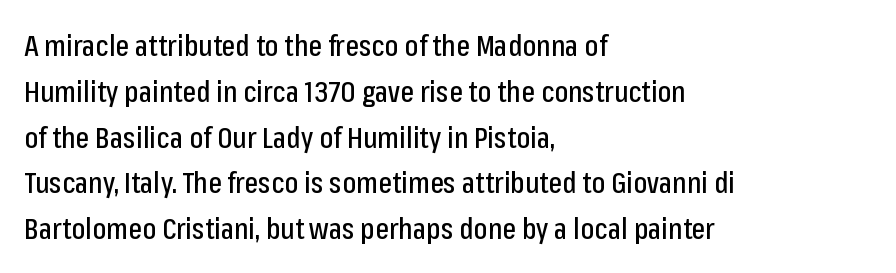
This is the regular roman posture of the typeface. Glyph-to-glyph distance matches everyday printed text. Alignment: flush left. Nope, no serifs anywhere on these letters. This sample has the flowing, uneven cadence of proportional lettering.
